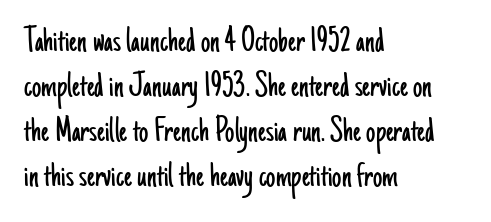
The image shows 37 px light, condensed sans-serif type, upright; set left-aligned, line spacing 1.22x, normal letter spacing, not underlined; low stroke contrast and a small x-height.
